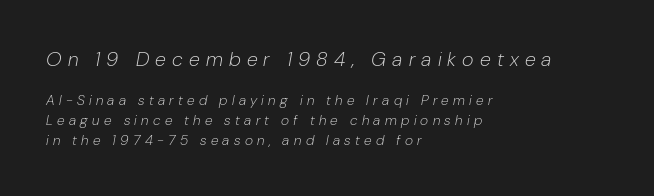
The image shows 20 px text type, italic (leaning right); set left-aligned, normal line spacing (1.43x), unusually wide letter spacing (+0.31 em), not underlined; the first (top) block is 1.43x larger.
